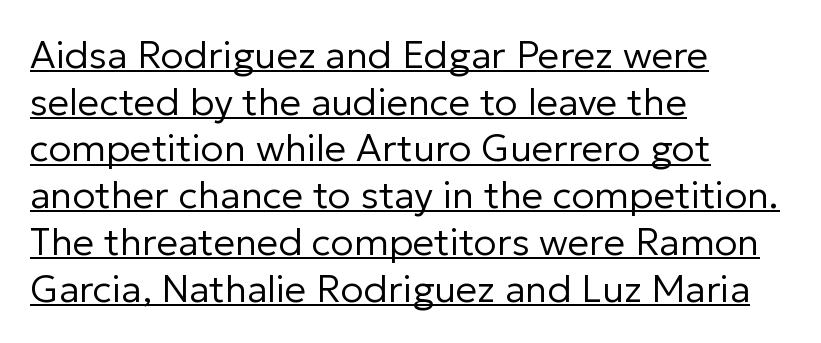
The image shows 38 px regular-weight sans-serif type, upright; set left-aligned, line spacing 1.23x, normal letter spacing, underlined; low stroke contrast and a medium x-height.
